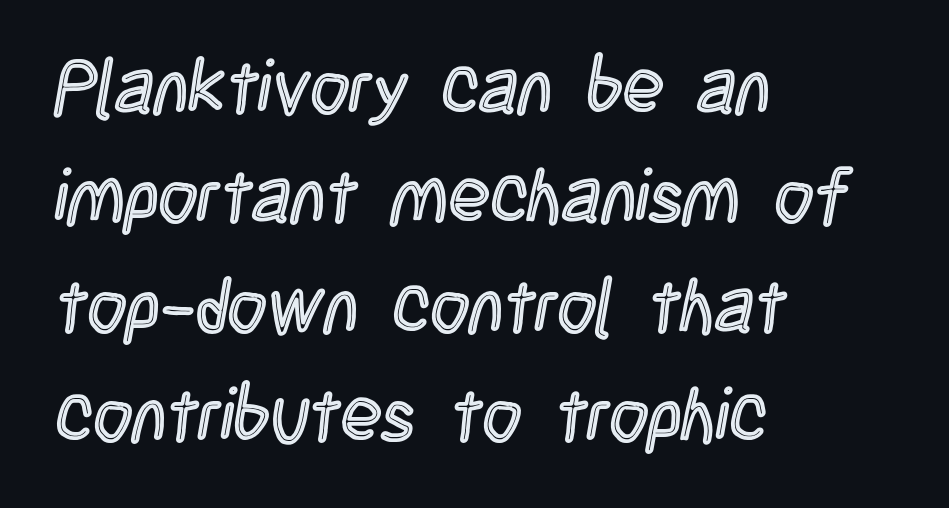
{"width": "condensed", "x_height": "large", "monospaced": "no", "underline": "no", "align": "left", "line_spacing": "normal", "line_spacing_ratio": 1.46, "letter_spacing": "normal", "letter_spacing_em": 0.0, "glyph_px": 75}
